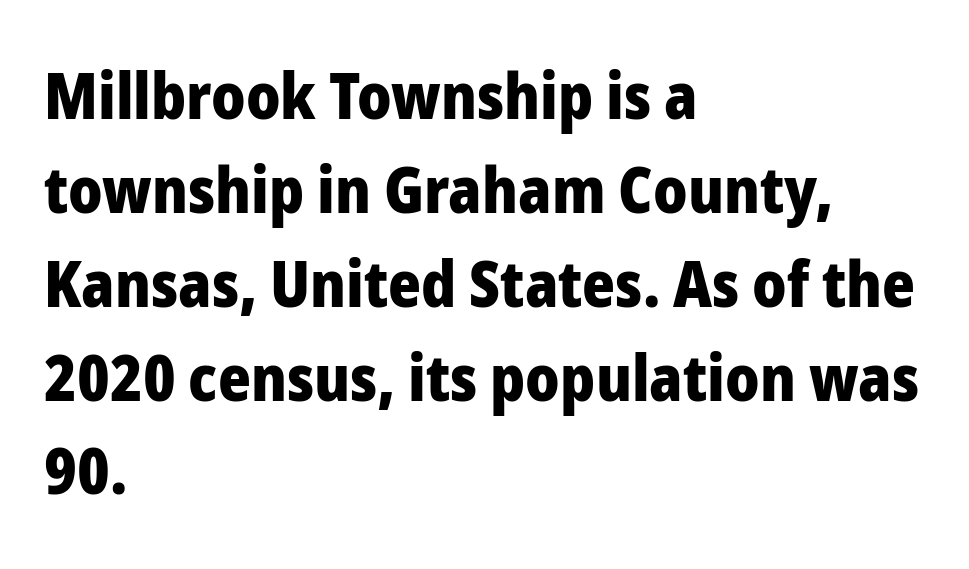
Q: Is the text bold? A: Yes.
Q: Is the text italic (slanted)? A: No, it is upright.
Q: Is the typeface a serif or a sans-serif typeface? A: Sans-serif.
Q: Is the text underlined? A: No.
Q: How is the paragraph aligned? A: Left-aligned.
Q: Is the spacing between letters normal or unusually wide? A: Normal.
Q: Is the spacing between lines tight, normal or loose? A: Normal.
Q: Width (condensed, normal, or wide)? A: Normal.
Q: Stroke contrast? A: Low.
Q: x-height? A: Medium.
Q: Monospaced? A: No.
